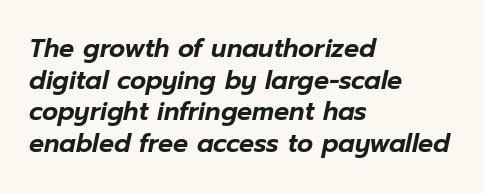
{"italic": "yes", "lean": "right", "slant_degrees": 12, "underline": "no", "align": "left", "line_spacing": "normal", "line_spacing_ratio": 1.27, "letter_spacing": "normal", "letter_spacing_em": 0.0, "glyph_px": 25}
